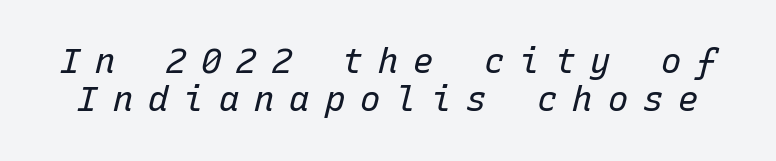
Each letter, wide or thin by design, is forced into the same width here. Type without underlining. Stem width sits at or under what a default text font uses. How would I describe the line gaps? Narrow and economical. Notice how the stems are inclined rather than vertical — that's the hallmark of italics. Tracking here is generous; glyphs stand well apart from one another.
